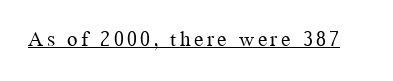
Q: Is the text bold? A: No.
Q: Is the text italic (slanted)? A: No, it is upright.
Q: Is the text underlined? A: Yes.
